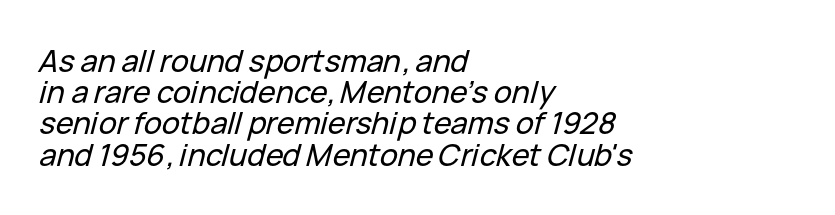
{"italic": "yes", "lean": "right", "slant_degrees": 15, "width": "normal", "stroke_contrast": "low", "x_height": "medium", "monospaced": "no", "underline": "no", "align": "left", "line_spacing": "tight", "line_spacing_ratio": 1.04, "letter_spacing": "normal", "letter_spacing_em": 0.0, "glyph_px": 30}
